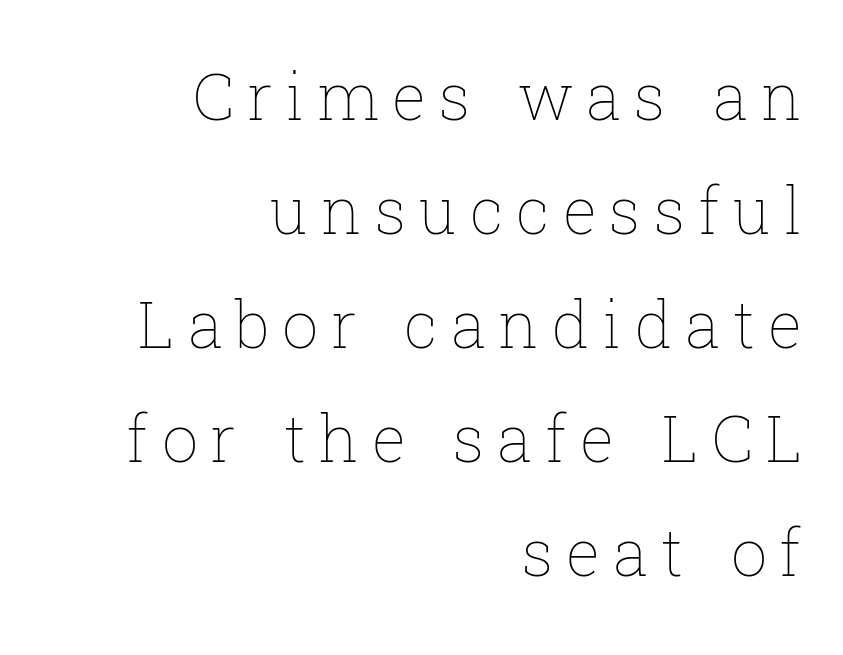
The image shows 64 px thin type, upright; set right-aligned, line spacing 1.78x, unusually wide letter spacing (+0.2 em), not underlined; low stroke contrast and a medium x-height.
